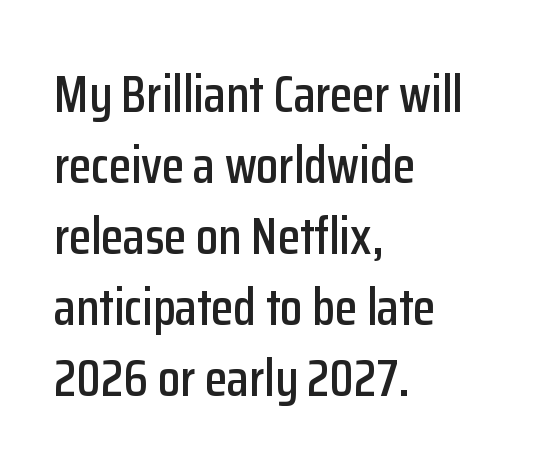
The image shows 51 px condensed sans-serif type, upright; set left-aligned, normal line spacing (1.39x), normal letter spacing, not underlined; low stroke contrast and a medium x-height.
